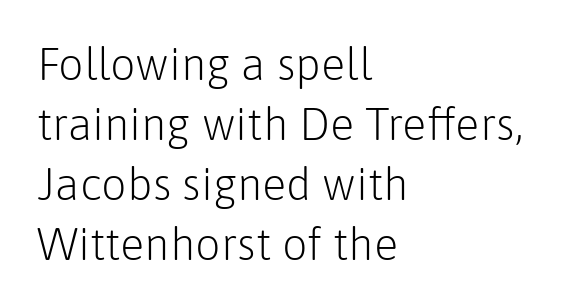
{"serif": "no", "italic": "no", "bold": "no", "weight": "light", "width": "normal", "stroke_contrast": "low", "x_height": "medium", "monospaced": "no", "underline": "no", "align": "left", "line_spacing": "normal", "line_spacing_ratio": 1.33, "letter_spacing": "normal", "letter_spacing_em": 0.0, "glyph_px": 45}
